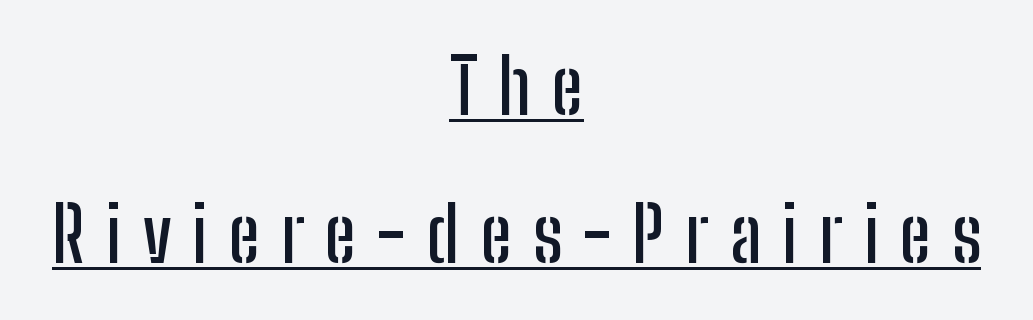
The image shows 75 px condensed sans-serif type, upright; set centered, loose line spacing (1.97x), unusually wide letter spacing (+0.28 em), underlined; low stroke contrast and a medium x-height.
